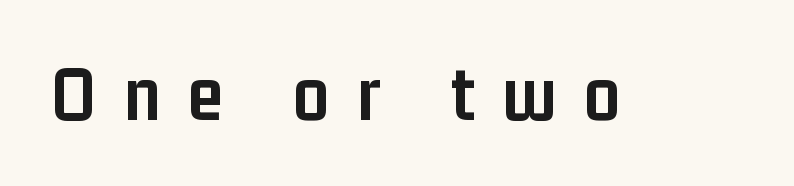
The image shows 79 px semibold, condensed sans-serif type, upright; set unusually wide letter spacing (+0.35 em), not underlined; low stroke contrast and a medium x-height.
